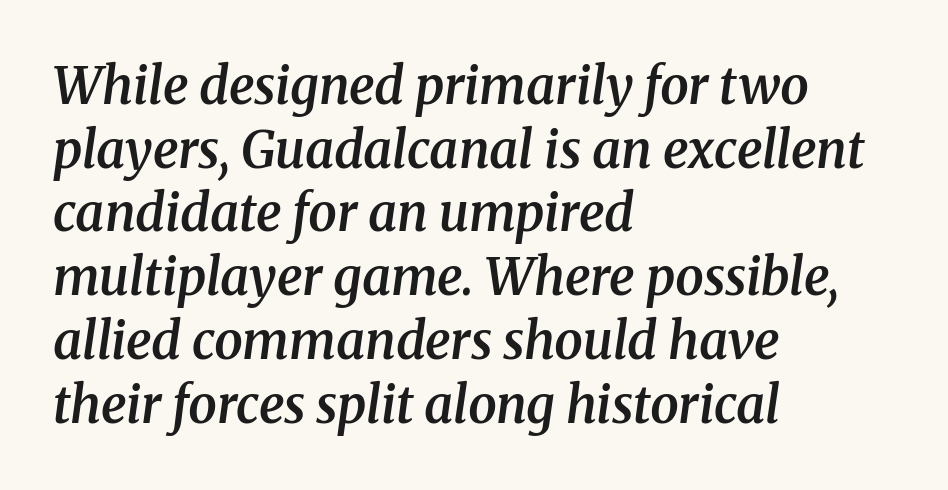
Where is the straight margin? On the left. Spacing verdict: proportional, widths tailored to each character. Each row of text sits above clean, open space. Font category for this specimen: serif. A typesetter would mark this as italic.
